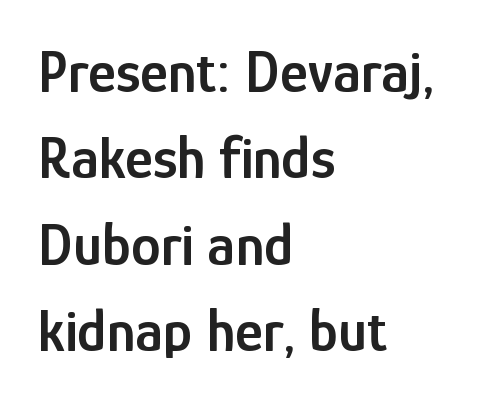
Caption: semibold face, moderately heavy strokes. The area under the type is left untouched. Is this a fixed-width face? No — the glyphs have proportional, varying widths. Leading matches the norm, producing a regular column.
